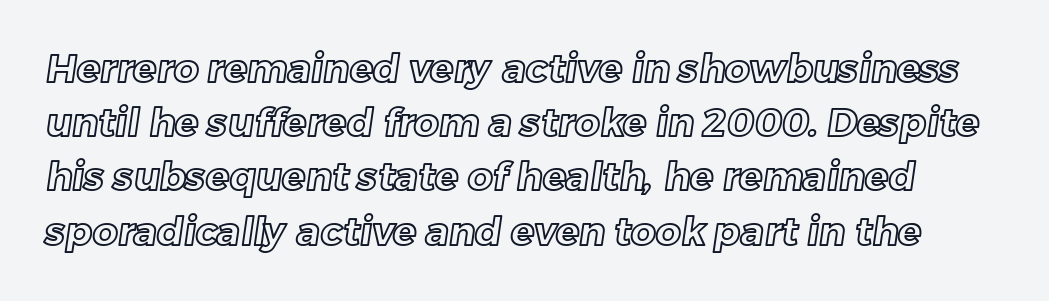
Q: Is the text underlined? A: No.
Q: Is the spacing between letters normal or unusually wide? A: Normal.
Q: Is the spacing between lines tight, normal or loose? A: Normal.
Q: Width (condensed, normal, or wide)? A: Normal.
Q: x-height? A: Medium.
Q: Monospaced? A: No.
